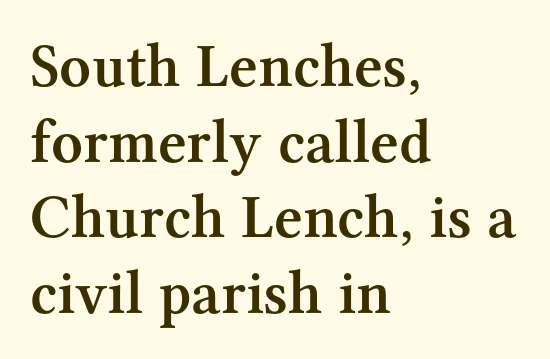
Q: Is the text bold? A: Semi-bold.
Q: Is the text italic (slanted)? A: No, it is upright.
Q: Is the typeface a serif or a sans-serif typeface? A: Serif.
Q: Is the text underlined? A: No.
Q: How is the paragraph aligned? A: Left-aligned.
Q: Is the spacing between letters normal or unusually wide? A: Normal.
Q: Width (condensed, normal, or wide)? A: Normal.
Q: Stroke contrast? A: Medium.
Q: x-height? A: Medium.
Q: Monospaced? A: No.
